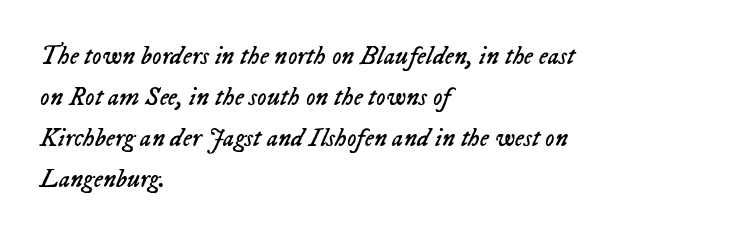
The glyphs are unaccompanied by any horizontal stroke below them. Rendered with sloped, italic letterforms. A normal amount of white space separates one row of letters from the next. Think standard paragraph weight, or any step lighter than that. These lines stack with their left ends in a neat column. There is no visible air inserted between adjacent glyphs.
